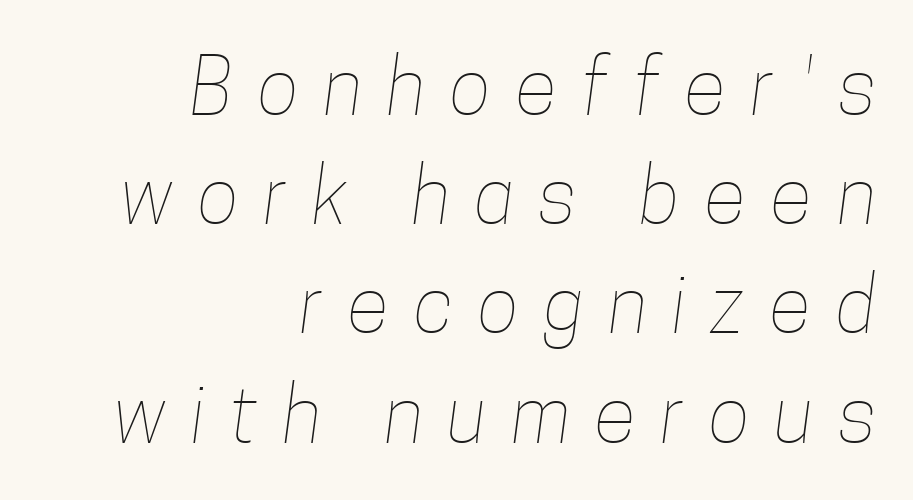
The image shows 78 px thin, condensed type; set right-aligned, normal line spacing (1.4x), unusually wide letter spacing (+0.32 em), not underlined; low stroke contrast and a medium x-height.
